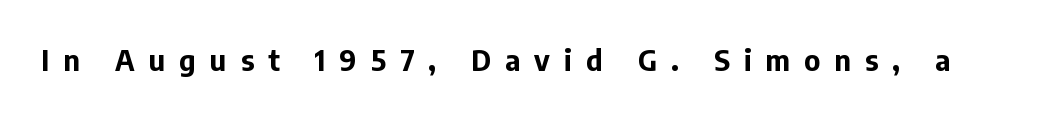
The image shows 29 px bold sans-serif type, upright; set unusually wide letter spacing (+0.49 em), not underlined; low stroke contrast and a medium x-height.
